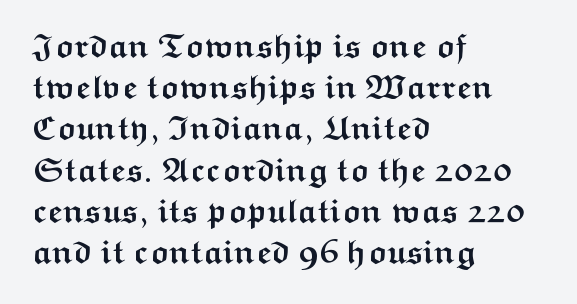
The image shows 33 px semibold, wide sans-serif type, upright; set left-aligned, normal line spacing (1.25x), normal letter spacing, not underlined; medium stroke contrast and a medium x-height.
